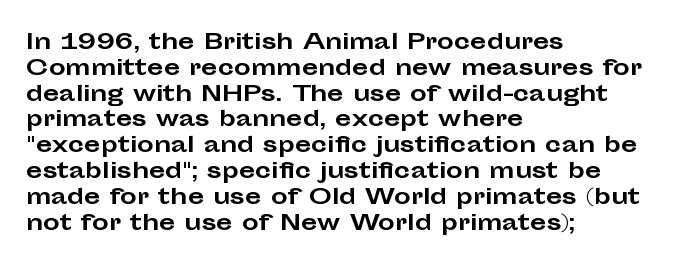
{"italic": "no", "bold": "yes", "underline": "no", "align": "left", "line_spacing_ratio": 1.23, "letter_spacing": "normal", "letter_spacing_em": 0.0, "glyph_px": 21}
